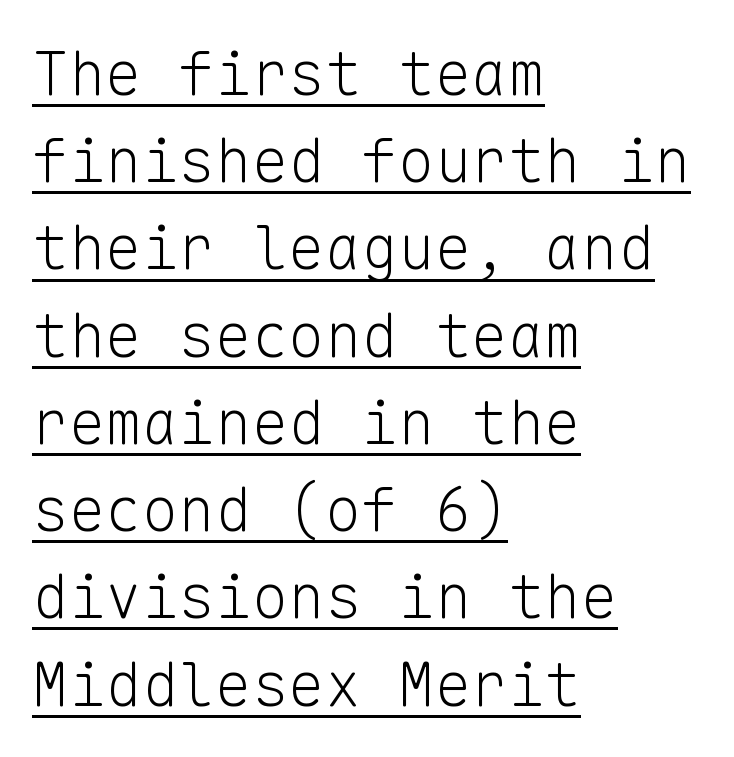
Default kerning and tracking; the words read as compact shapes. Tall strokes in this sample are plumb rather than angled. The typeface chosen for these lines omits serifs. Baseline-to-baseline distance is the conventional proportion of letter height. Left-aligned paragraph, ragged on the right.
